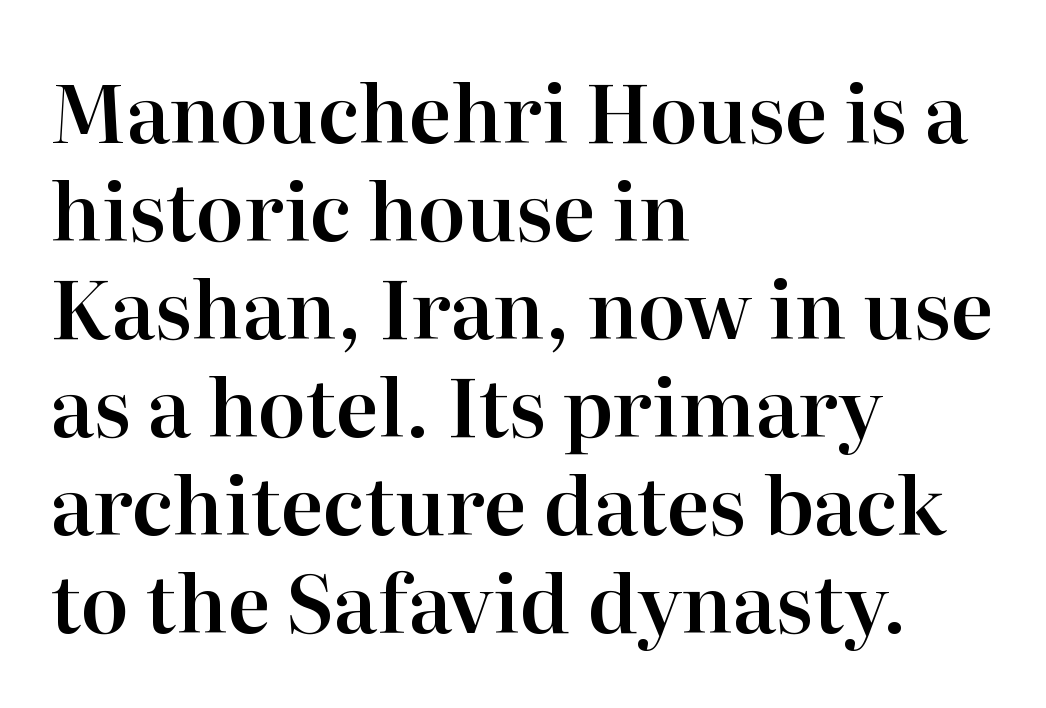
I'd call this a serif setting — the letters wear small feet. Any mark beneath the type? The region is blank. Visually the block forms a straight wall on the left and a jagged coastline on the right. Standard letterfit; no display-style spreading of the glyphs.
